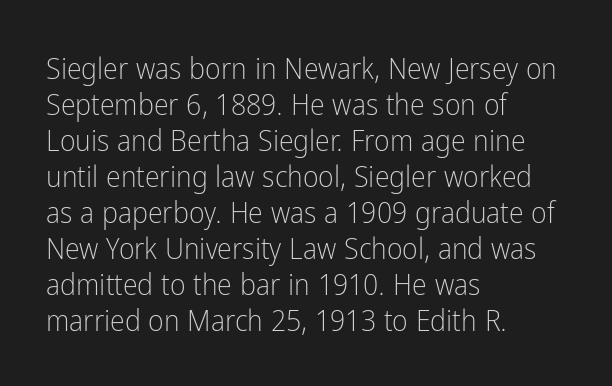
The face used here is rendered with its standard letterfit. No letter is thick-stroked: the sample isn't bold. Is the block centered? No — it sits flush against the left margin. The space beneath each line is pristine and unruled.
